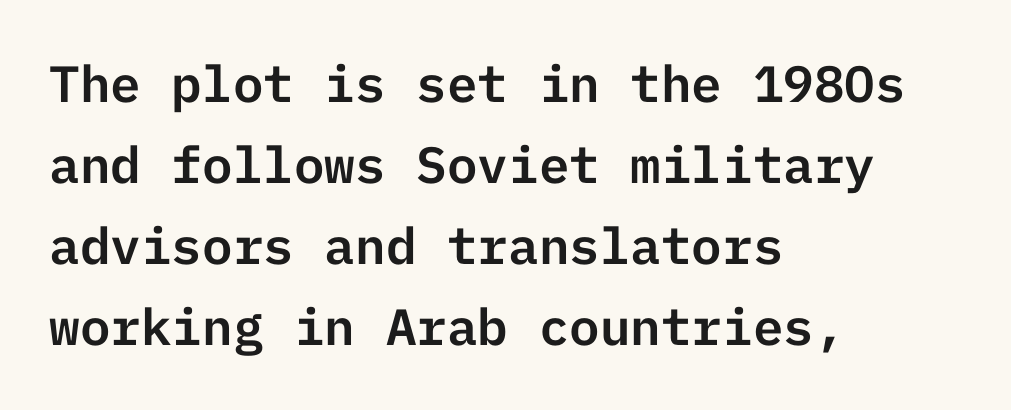
Q: Is the text italic (slanted)? A: No, it is upright.
Q: Is the typeface a serif or a sans-serif typeface? A: Sans-serif.
Q: Is the text underlined? A: No.
Q: How is the paragraph aligned? A: Left-aligned.
Q: Is the spacing between letters normal or unusually wide? A: Normal.
Q: Is the spacing between lines tight, normal or loose? A: Normal.
Q: Width (condensed, normal, or wide)? A: Normal.
Q: Stroke contrast? A: Low.
Q: x-height? A: Medium.
